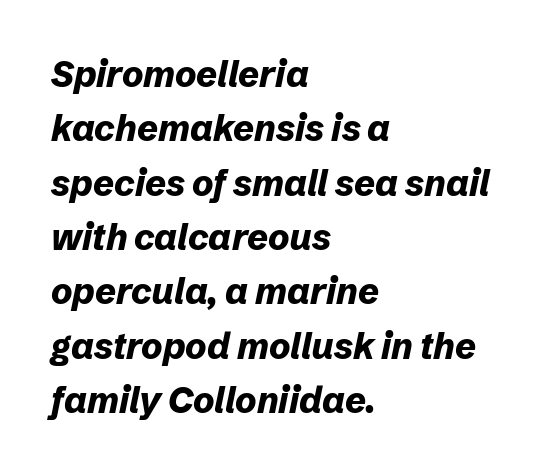
{"italic": "yes", "lean": "right", "slant_degrees": 12, "bold": "yes", "weight": "bold", "width": "normal", "stroke_contrast": "low", "x_height": "medium", "monospaced": "no", "underline": "no", "align": "left", "line_spacing": "normal", "line_spacing_ratio": 1.51, "letter_spacing": "normal", "letter_spacing_em": 0.0, "glyph_px": 36}
